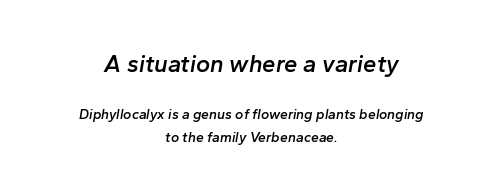
{"italic": "yes", "lean": "right", "slant_degrees": 10, "bold": "semi", "underline": "no", "align": "center", "line_spacing": "normal", "line_spacing_ratio": 1.59, "letter_spacing": "normal", "letter_spacing_em": 0.0, "larger_block": "first", "size_ratio": 1.71, "glyph_px": 24}
